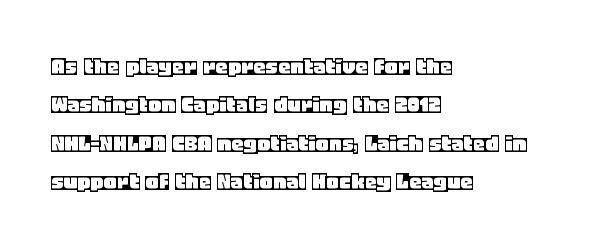
Q: Is the text italic (slanted)? A: No, it is upright.
Q: Is the text underlined? A: No.
Q: How is the paragraph aligned? A: Left-aligned.
Q: Is the spacing between letters normal or unusually wide? A: Normal.
Q: Is the spacing between lines tight, normal or loose? A: Normal.
